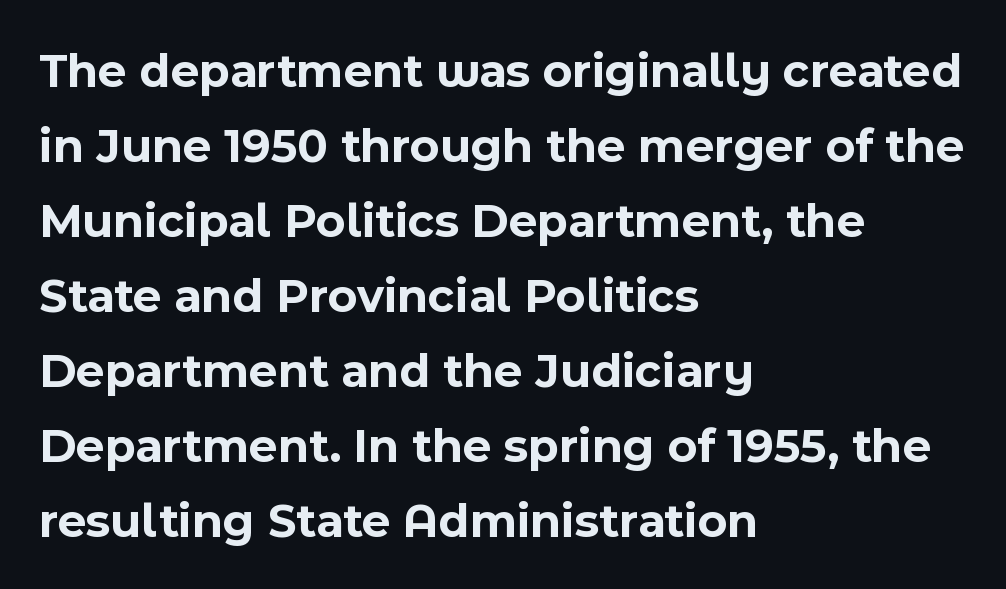
The image shows 49 px bold sans-serif type, upright; set left-aligned, normal line spacing (1.53x), normal letter spacing, not underlined; a medium x-height.
